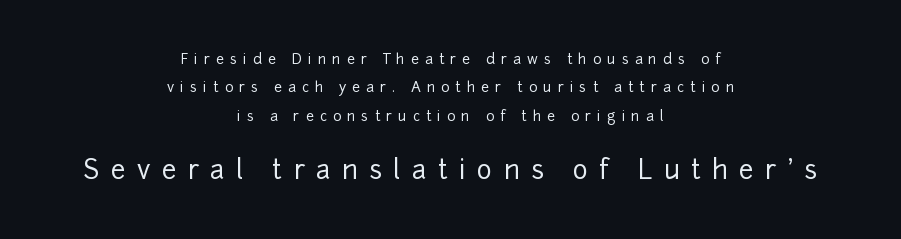
Whoever set this made the second block the dominant, larger element. This rendering uses center alignment, leaving both contours irregular but symmetric. You can tell it's not italic because the verticals are truly vertical. The string is rendered with underlining switched off. In terms of letterspacing, this is a distinctly airy, spread setting. This block would shrink considerably if given ordinary leading; it's expanded now.
